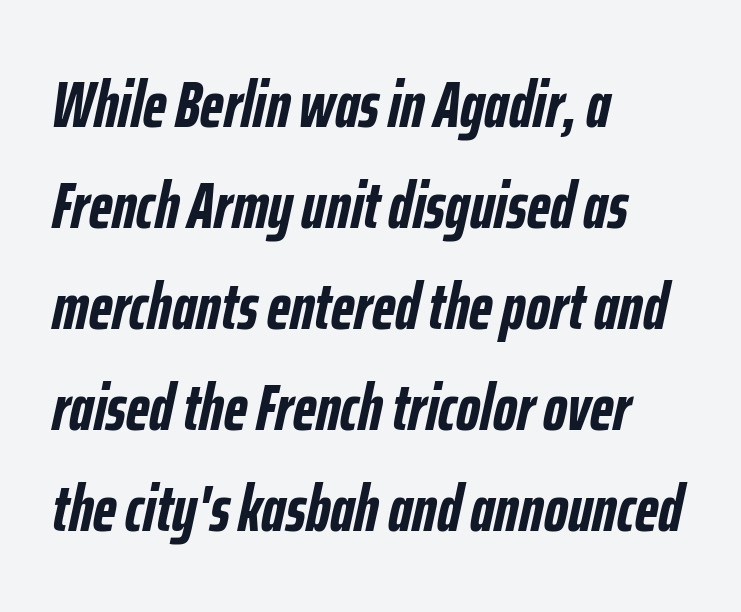
Q: Is the text bold? A: Yes.
Q: Is the text italic (slanted)? A: Yes, it leans right by about 12 degrees.
Q: Is the text underlined? A: No.
Q: How is the paragraph aligned? A: Left-aligned.
Q: Is the spacing between letters normal or unusually wide? A: Normal.
Q: Is the spacing between lines tight, normal or loose? A: Normal.
Q: Width (condensed, normal, or wide)? A: Condensed.
Q: Stroke contrast? A: Low.
Q: x-height? A: Medium.
Q: Monospaced? A: No.
